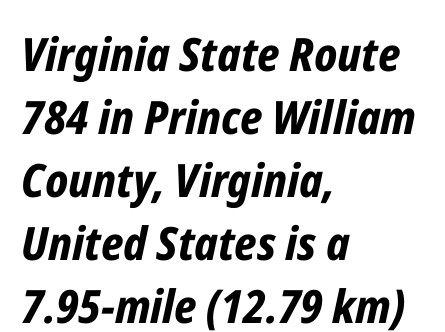
{"italic": "yes", "lean": "right", "slant_degrees": 12, "bold": "yes", "weight": "bold", "width": "condensed", "stroke_contrast": "low", "x_height": "medium", "monospaced": "no", "underline": "no", "align": "left", "line_spacing": "normal", "line_spacing_ratio": 1.37, "letter_spacing": "normal", "letter_spacing_em": 0.0, "glyph_px": 46}
